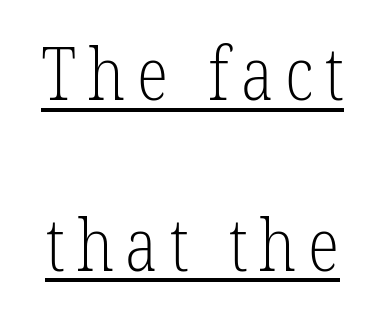
Q: Is the text bold? A: No.
Q: Is the text italic (slanted)? A: No, it is upright.
Q: Is the typeface a serif or a sans-serif typeface? A: Serif.
Q: Is the text underlined? A: Yes.
Q: Is the spacing between lines tight, normal or loose? A: Loose.
Q: Width (condensed, normal, or wide)? A: Condensed.
Q: Stroke contrast? A: Low.
Q: x-height? A: Medium.
Q: Monospaced? A: No.
